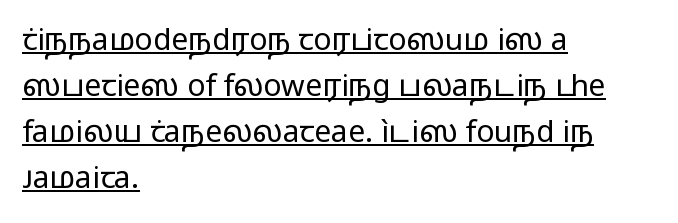
{"serif": "no", "italic": "no", "bold": "no", "weight": "regular", "width": "wide", "stroke_contrast": "low", "x_height": "medium", "monospaced": "no", "underline": "yes", "align": "left", "line_spacing": "normal", "line_spacing_ratio": 1.53, "letter_spacing": "normal", "letter_spacing_em": 0.0, "glyph_px": 30}
